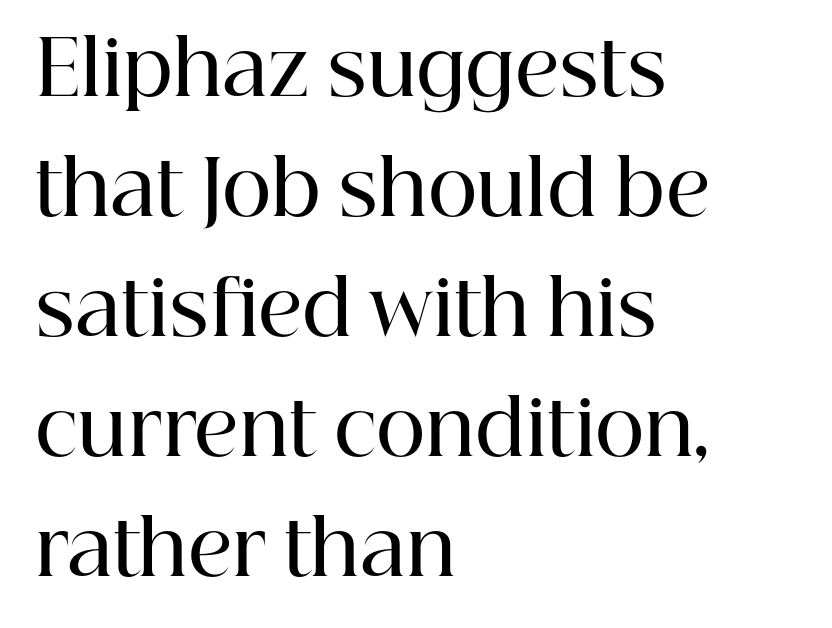
{"serif": "yes", "italic": "no", "bold": "semi", "weight": "semibold", "width": "normal", "stroke_contrast": "high", "x_height": "medium", "monospaced": "no", "underline": "no", "align": "left", "line_spacing": "normal", "line_spacing_ratio": 1.58, "letter_spacing": "normal", "letter_spacing_em": 0.0, "glyph_px": 76}
